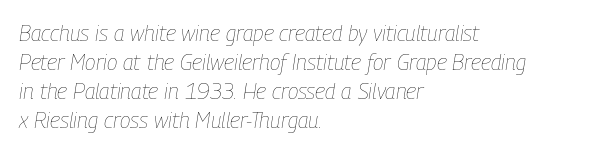
{"italic": "yes", "lean": "right", "slant_degrees": 9, "bold": "no", "underline": "no", "align": "left", "line_spacing": "normal", "line_spacing_ratio": 1.32, "letter_spacing": "normal", "letter_spacing_em": 0.0, "glyph_px": 22}
